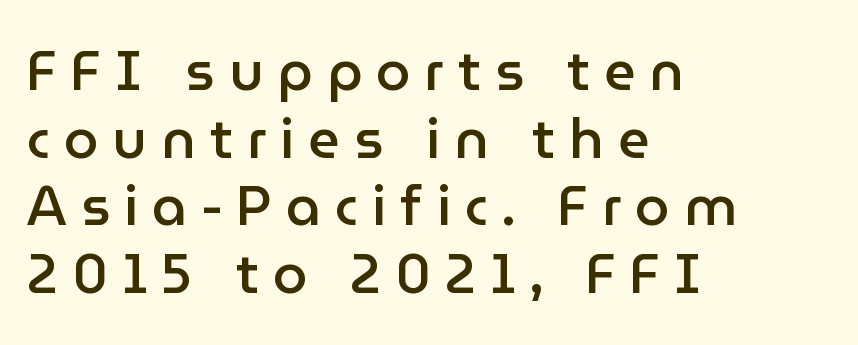
Line beginnings align vertically; line endings do not. There is plenty of visible air inserted between adjacent glyphs. Nothing sits at the stroke ends, so this counts as sans-serif. The rendering uses natural spacing where letterforms have individual widths. Unlike italic type, these characters show no tilt at all.
